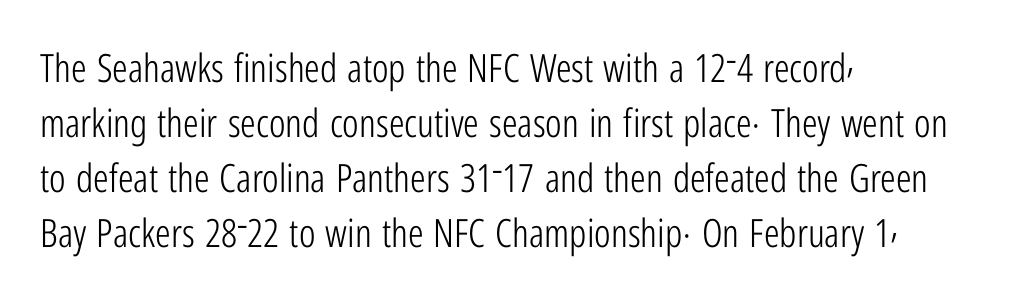
{"serif": "no", "italic": "no", "bold": "no", "weight": "light", "width": "condensed", "stroke_contrast": "low", "x_height": "medium", "monospaced": "no", "underline": "no", "align": "left", "line_spacing": "normal", "line_spacing_ratio": 1.41, "letter_spacing": "normal", "letter_spacing_em": 0.0, "glyph_px": 39}
